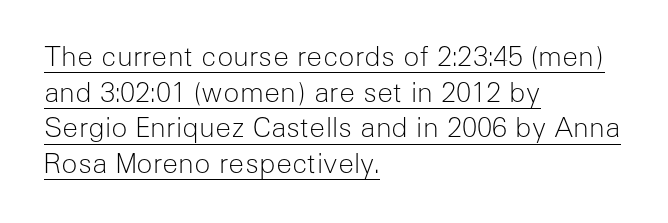
If you drew a ruler down the left edge, every line would touch it. Vertical spacing — default. Like a heading marked for emphasis, these lines bear an underscore. These lines were composed using upright roman letters. Bold? No — there's no thickening of the strokes.
